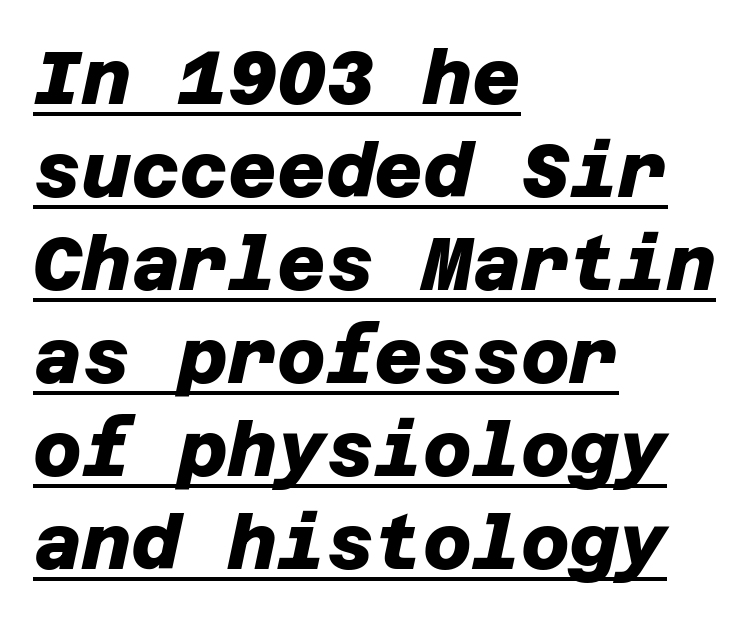
{"serif": "no", "bold": "yes", "weight": "heavy", "width": "normal", "stroke_contrast": "low", "x_height": "large", "underline": "yes", "align": "left", "line_spacing_ratio": 1.24, "letter_spacing": "normal", "letter_spacing_em": 0.0, "glyph_px": 75}
